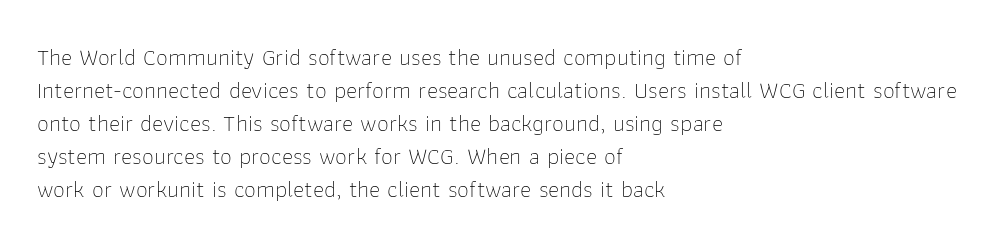
{"italic": "no", "bold": "no", "underline": "no", "align": "left", "line_spacing": "normal", "line_spacing_ratio": 1.38, "letter_spacing": "normal", "letter_spacing_em": 0.0, "glyph_px": 24}
